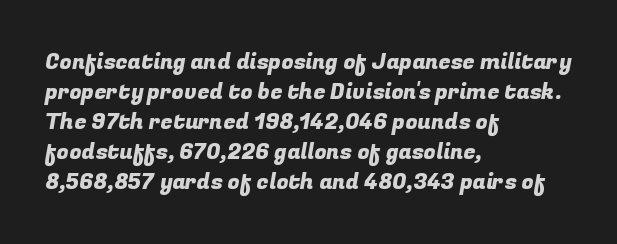
The image shows 22 px text type; set left-aligned, normal line spacing (1.36x), normal letter spacing, not underlined.
